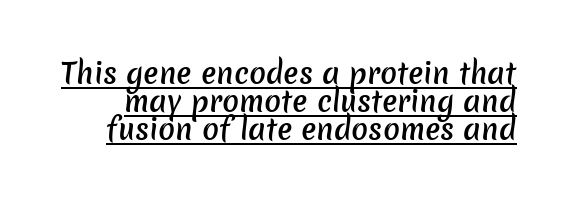
Q: Is the text bold? A: Semi-bold.
Q: Is the typeface a serif or a sans-serif typeface? A: Sans-serif.
Q: Is the text underlined? A: Yes.
Q: Is the spacing between letters normal or unusually wide? A: Normal.
Q: Is the spacing between lines tight, normal or loose? A: Tight.
Q: Width (condensed, normal, or wide)? A: Normal.
Q: Stroke contrast? A: Low.
Q: x-height? A: Medium.
Q: Monospaced? A: No.
